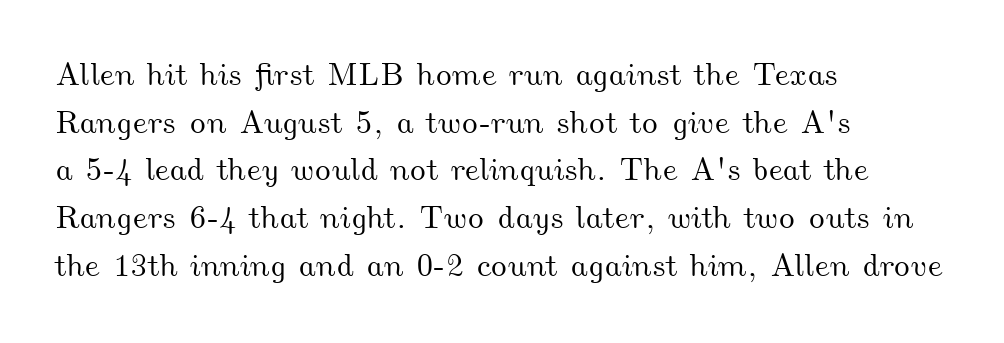
The image shows 32 px wide type; set left-aligned, normal line spacing (1.49x), normal letter spacing, not underlined; medium stroke contrast and a small x-height.
